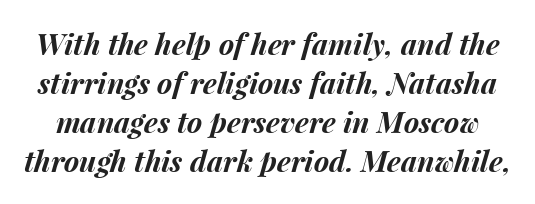
The image shows 29 px bold type, italic (leaning right); set normal line spacing (1.35x), normal letter spacing, not underlined; medium stroke contrast and a medium x-height.
